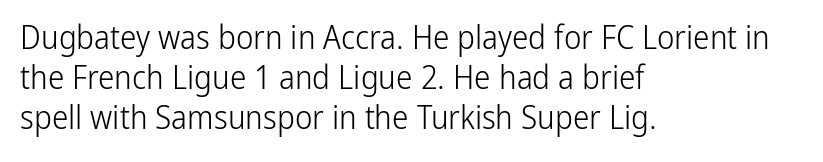
{"serif": "no", "italic": "no", "bold": "no", "weight": "light", "width": "condensed", "stroke_contrast": "low", "x_height": "medium", "monospaced": "no", "underline": "no", "align": "left", "line_spacing_ratio": 1.21, "letter_spacing": "normal", "letter_spacing_em": 0.0, "glyph_px": 33}
